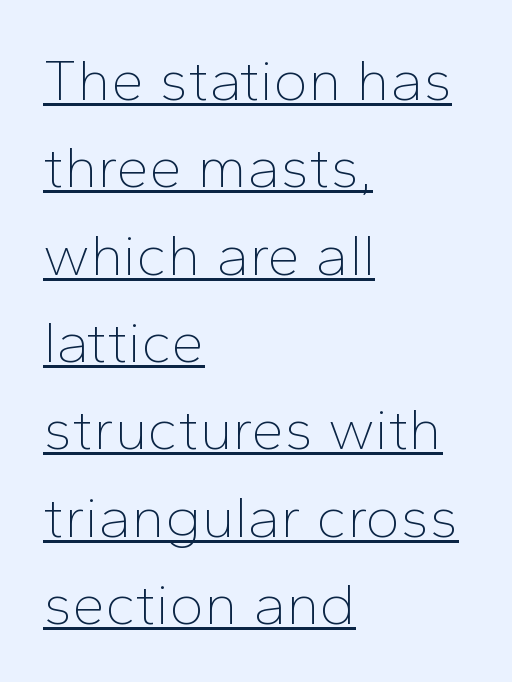
{"serif": "no", "italic": "no", "bold": "no", "weight": "thin", "width": "normal", "stroke_contrast": "low", "x_height": "medium", "monospaced": "no", "underline": "yes", "align": "left", "line_spacing": "normal", "line_spacing_ratio": 1.48, "letter_spacing": "normal", "letter_spacing_em": 0.0, "glyph_px": 59}
